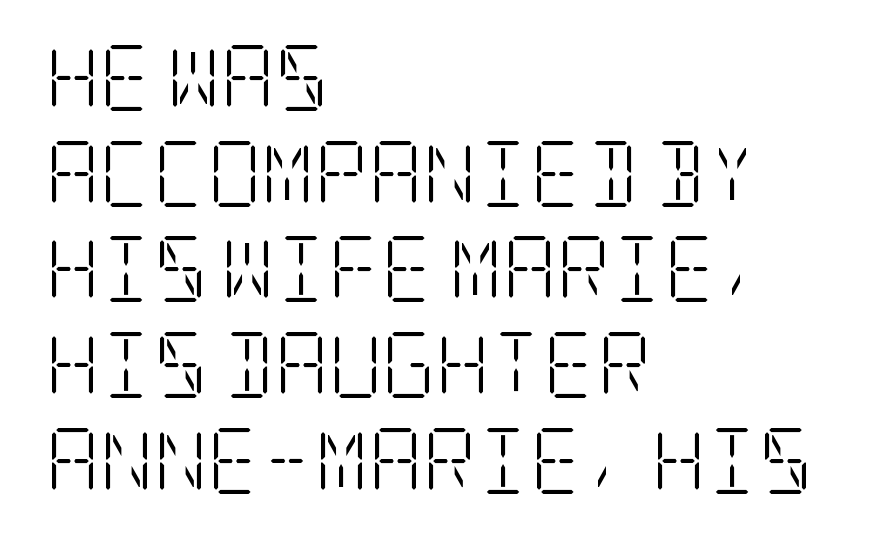
Observe the serifs anchoring each vertical stroke in this sample. Rows of type keep a routine distance in the vertical direction. Characters follow at the spacing the type designer built in. Underline: absent. Does the lettering tilt? It doesn't — this is upright. Caption: multi-line text, flush left, ragged right.
